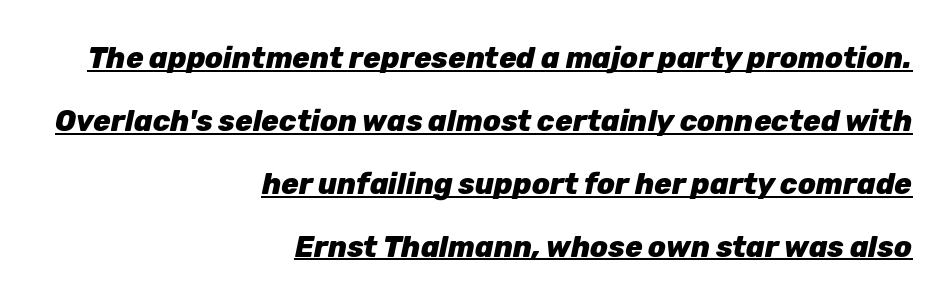
The image shows 29 px heavy type, italic (leaning right); set right-aligned, loose line spacing (2.17x), normal letter spacing, underlined; low stroke contrast and a medium x-height.
